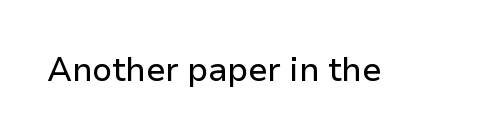
Is the letter spacing exaggerated? No — it looks like the ordinary default. A clean baseline with only descenders dipping below it. Is this a sans? Yes — the strokes have no serifs. Character widths vary here, with narrow letters taking less room than wide ones. Unlike italic type, these characters show no tilt at all.
